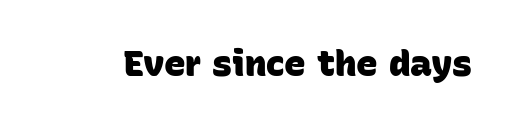
Q: Is the text bold? A: Yes.
Q: Is the typeface a serif or a sans-serif typeface? A: Sans-serif.
Q: Is the text underlined? A: No.
Q: Is the spacing between letters normal or unusually wide? A: Normal.
Q: Width (condensed, normal, or wide)? A: Normal.
Q: Stroke contrast? A: Low.
Q: x-height? A: Large.
Q: Monospaced? A: No.
